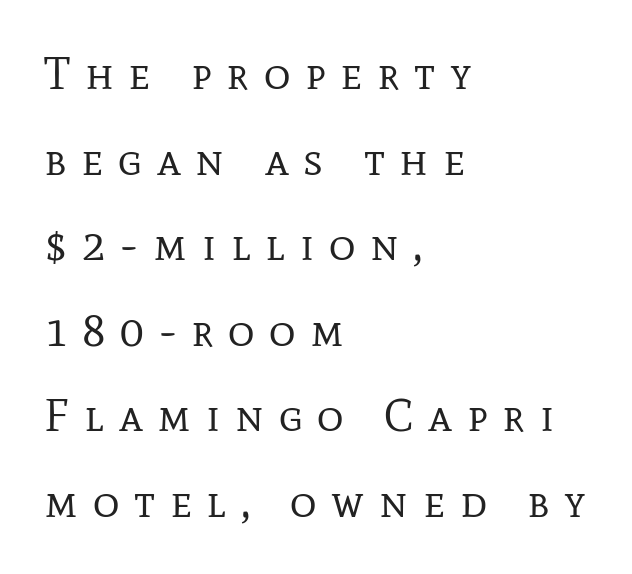
{"serif": "yes", "italic": "no", "bold": "no", "weight": "regular", "width": "normal", "stroke_contrast": "low", "x_height": "medium", "monospaced": "no", "underline": "no", "align": "left", "line_spacing_ratio": 1.86, "letter_spacing": "wide", "letter_spacing_em": 0.32, "glyph_px": 46}
